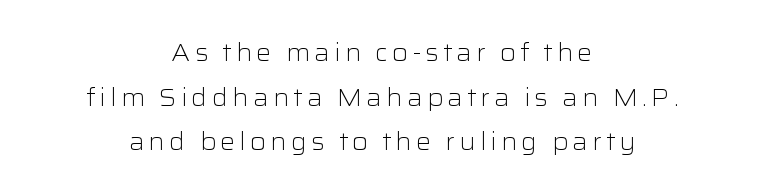
Underlining? Definitely not there. Vertical stems look standard width or narrower in stroke. Posture: upright roman. Horizontally, the lines are justified to the midpoint only.
